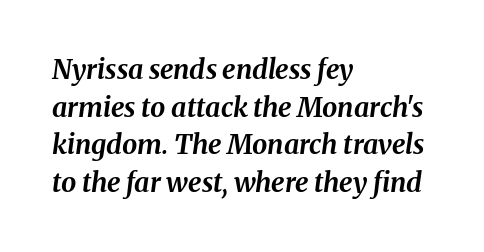
Q: Is the text bold? A: Yes.
Q: Is the text italic (slanted)? A: Yes, it leans right by about 8 degrees.
Q: Is the text underlined? A: No.
Q: How is the paragraph aligned? A: Left-aligned.
Q: Is the spacing between letters normal or unusually wide? A: Normal.
Q: Is the spacing between lines tight, normal or loose? A: Normal.
